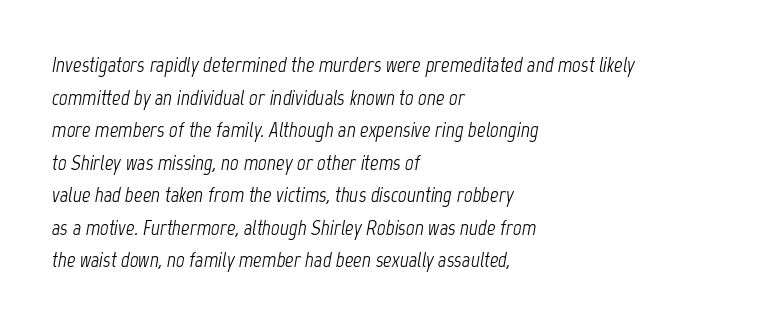
The image shows 21 px text type, italic (leaning right); set left-aligned, normal line spacing (1.55x), normal letter spacing, not underlined.
